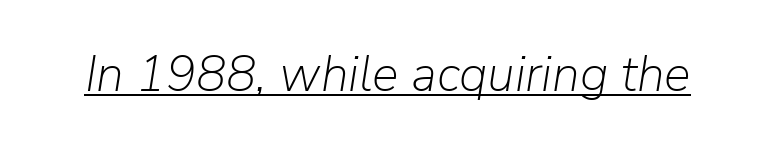
The image shows 50 px light type, italic (leaning right); set normal letter spacing, underlined; low stroke contrast and a medium x-height.
